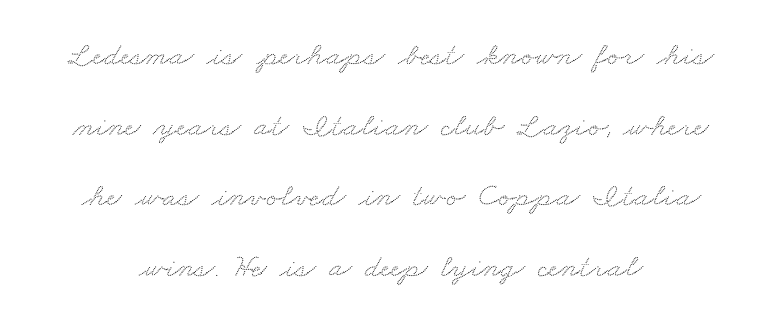
{"serif": "yes", "width": "wide", "stroke_contrast": "medium", "x_height": "small", "monospaced": "no", "underline": "no", "align": "center", "line_spacing": "loose", "line_spacing_ratio": 2.14, "letter_spacing": "normal", "letter_spacing_em": 0.0, "glyph_px": 33}
